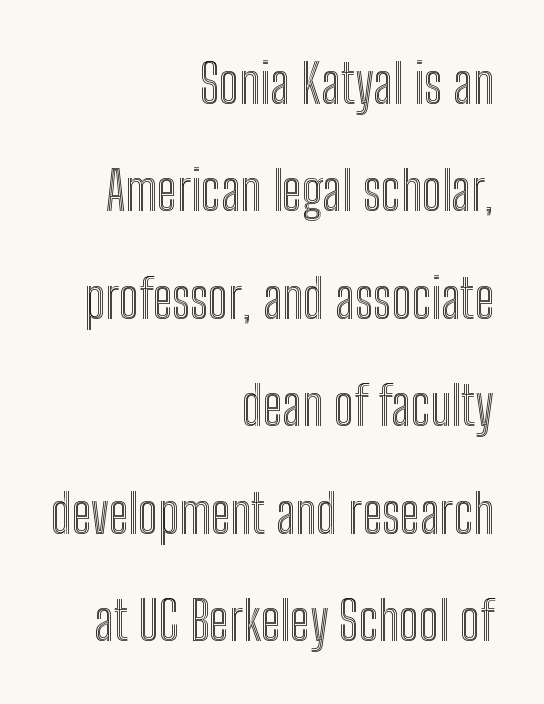
The image shows 54 px condensed type, upright; set right-aligned, loose line spacing (1.99x), normal letter spacing, not underlined; a medium x-height.
